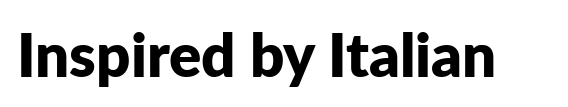
The image shows 60 px bold sans-serif type, upright; set normal letter spacing, not underlined; low stroke contrast and a medium x-height.
